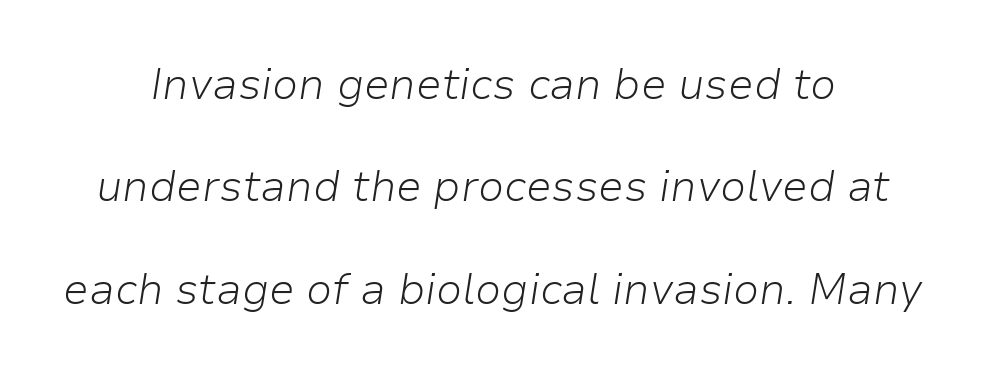
{"italic": "yes", "lean": "right", "slant_degrees": 9, "bold": "no", "weight": "light", "width": "normal", "stroke_contrast": "low", "x_height": "medium", "monospaced": "no", "underline": "no", "align": "center", "line_spacing": "loose", "line_spacing_ratio": 2.38, "letter_spacing": "normal", "letter_spacing_em": 0.0, "glyph_px": 43}
